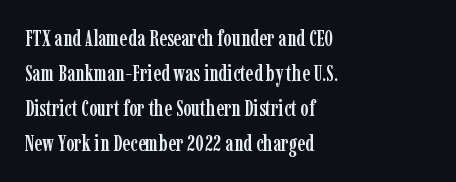
{"italic": "no", "underline": "no", "align": "left", "line_spacing": "normal", "line_spacing_ratio": 1.59, "letter_spacing": "normal", "letter_spacing_em": 0.0, "glyph_px": 22}
